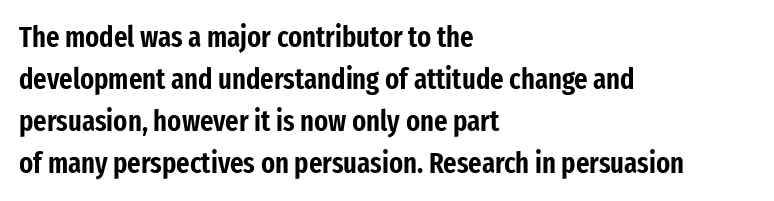
Leftover space on each line is placed entirely after the last word. The letters carry no serifs — their stems end cleanly without finishing strokes. Only glyphs here, with clear space below each row. The gaps between neighbouring characters are ordinary and unremarkable. These lines were composed using upright roman letters. Proportional: the letters do not fall into vertical columns.
